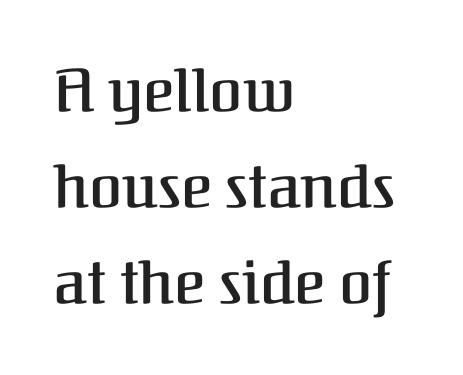
The rendering anchors every line to the left-hand side. Each word holds together tightly as a unit, with standard inter-letter gaps. A typesetter would label this face a serif. Regarding leading, the lines here are spaced in the standard way. The strip under each line holds only bare page.
